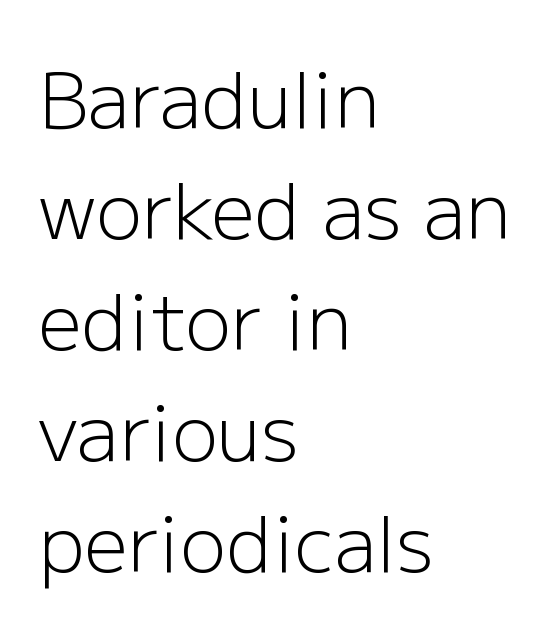
The image shows 77 px light sans-serif type, upright; set left-aligned, normal line spacing (1.44x), normal letter spacing, not underlined; low stroke contrast and a medium x-height.
